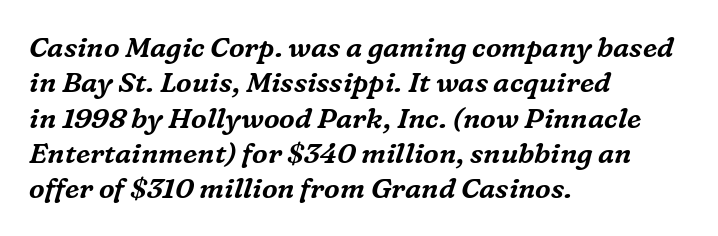
{"serif": "yes", "italic": "yes", "lean": "right", "slant_degrees": 16, "width": "normal", "stroke_contrast": "medium", "x_height": "medium", "monospaced": "no", "underline": "no", "align": "left", "line_spacing": "normal", "line_spacing_ratio": 1.26, "letter_spacing": "normal", "letter_spacing_em": 0.0, "glyph_px": 28}
